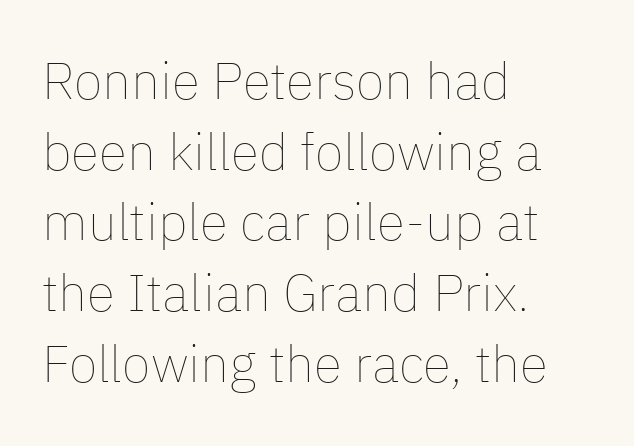
This sample is left-justified, so line endings fall wherever the words run out. Anything drawn beneath the words? Only blank space. Proportional: the letters do not fall into vertical columns. Stroke thickness stays within the range of a standard reading face or lighter. You could call the tracking neutral — neither tight nor loose.
